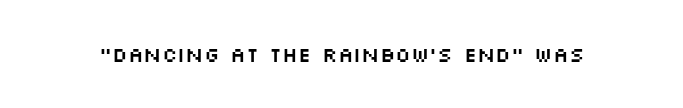
Q: Is the text italic (slanted)? A: No, it is upright.
Q: Is the text underlined? A: No.
Q: Is the spacing between letters normal or unusually wide? A: Normal.
